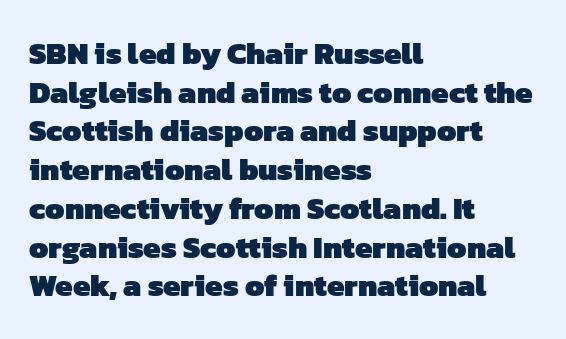
{"serif": "no", "bold": "yes", "weight": "heavy", "width": "normal", "stroke_contrast": "low", "x_height": "medium", "monospaced": "no", "underline": "no", "align": "left", "line_spacing": "normal", "line_spacing_ratio": 1.25, "letter_spacing": "normal", "letter_spacing_em": 0.0, "glyph_px": 31}
